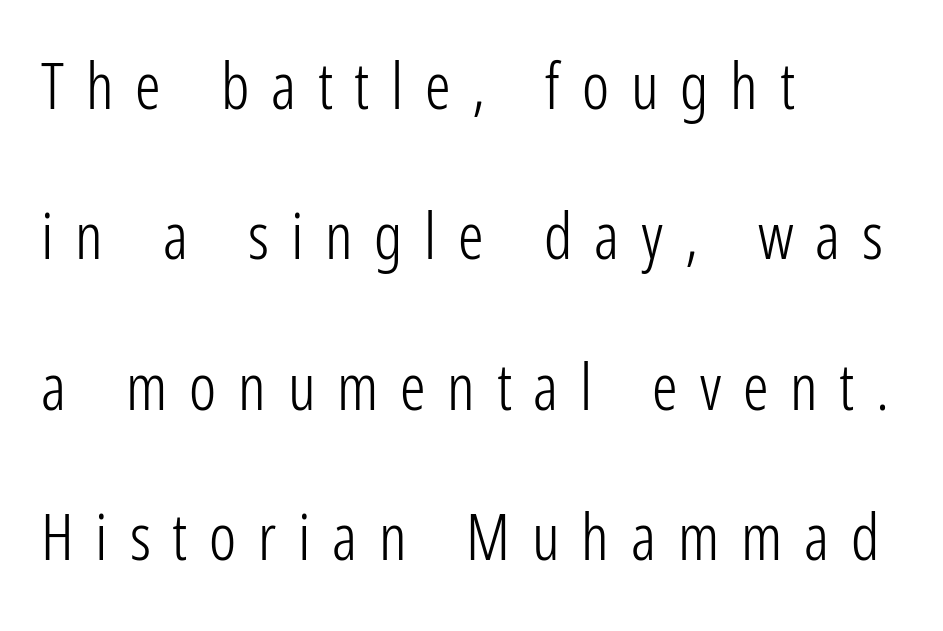
The rendering anchors every line to the left-hand side. Every stem runs plumb, perpendicular to the baseline. This sample has the flowing, uneven cadence of proportional lettering. Inter-character spacing is expanded well beyond the font's built-in metrics. This reads as an unemphasized weight, regular at the heaviest. The rendering shows plain stroke endings on the letterforms — a sans-serif design.
